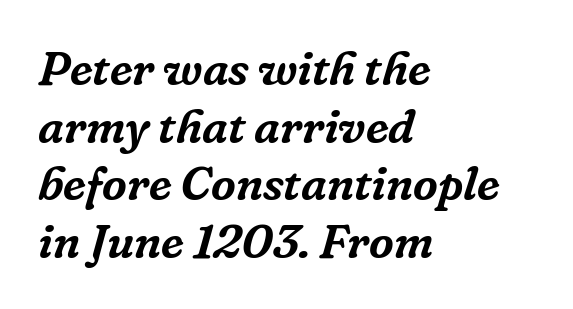
These lines are rendered in a variable-pitch font. The passage shown is typeset with a serif family. Rule under the text: the space is simply empty. Style check: oblique. Spacing between characters is what you'd get straight out of the box.
